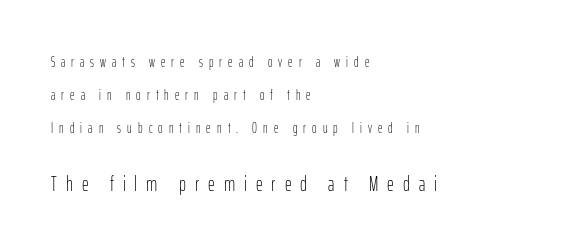
The image shows 21 px text type, upright; set left-aligned, loose line spacing (2.36x), unusually wide letter spacing (+0.43 em), not underlined; the second (bottom) block is 1.5x larger.
